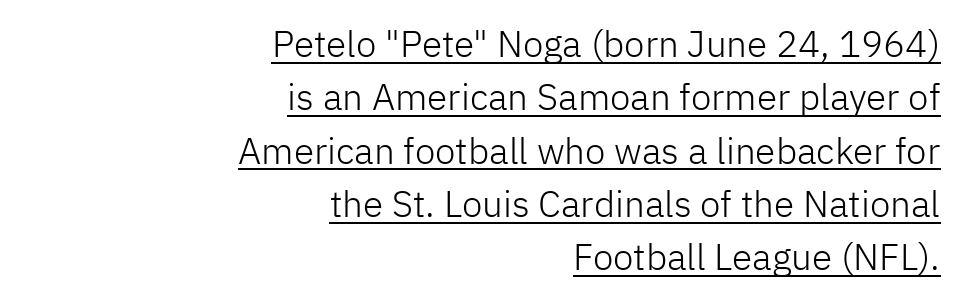
Q: Is the text bold? A: No.
Q: Is the text italic (slanted)? A: No, it is upright.
Q: Is the typeface a serif or a sans-serif typeface? A: Sans-serif.
Q: Is the text underlined? A: Yes.
Q: How is the paragraph aligned? A: Right-aligned.
Q: Is the spacing between letters normal or unusually wide? A: Normal.
Q: Is the spacing between lines tight, normal or loose? A: Normal.
Q: Width (condensed, normal, or wide)? A: Normal.
Q: Stroke contrast? A: Low.
Q: x-height? A: Medium.
Q: Monospaced? A: No.
